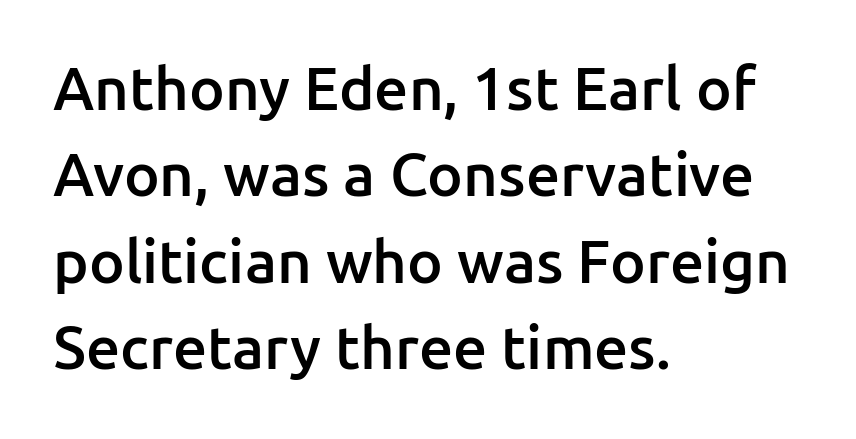
{"serif": "no", "italic": "no", "bold": "semi", "weight": "semibold", "width": "normal", "stroke_contrast": "low", "x_height": "medium", "monospaced": "no", "underline": "no", "align": "left", "line_spacing": "normal", "line_spacing_ratio": 1.44, "letter_spacing": "normal", "letter_spacing_em": 0.0, "glyph_px": 60}
